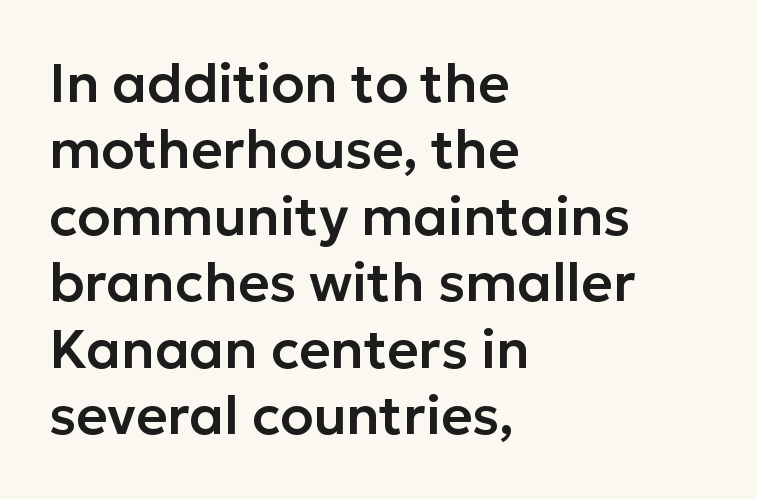
This sample uses a sans-serif face. It's the straight-up-and-down kind of type. Character widths vary here, with narrow letters taking less room than wide ones. Is the block centered? No — it sits flush against the left margin.
